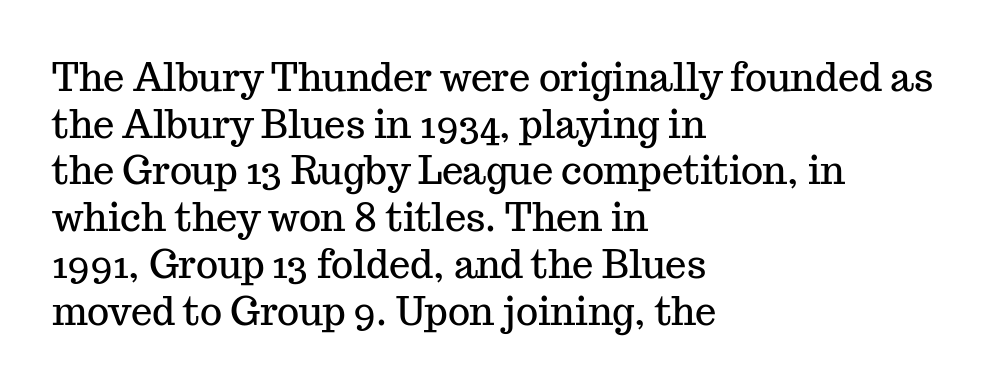
{"serif": "yes", "italic": "no", "width": "normal", "stroke_contrast": "medium", "x_height": "medium", "monospaced": "no", "underline": "no", "align": "left", "line_spacing_ratio": 1.23, "letter_spacing": "normal", "letter_spacing_em": 0.0, "glyph_px": 38}
